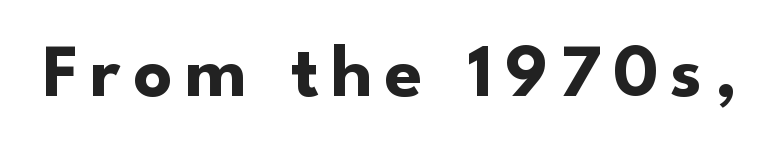
Q: Is the text bold? A: Yes.
Q: Is the text italic (slanted)? A: No, it is upright.
Q: Is the typeface a serif or a sans-serif typeface? A: Sans-serif.
Q: Is the text underlined? A: No.
Q: Width (condensed, normal, or wide)? A: Normal.
Q: Stroke contrast? A: Low.
Q: x-height? A: Small.
Q: Monospaced? A: No.
